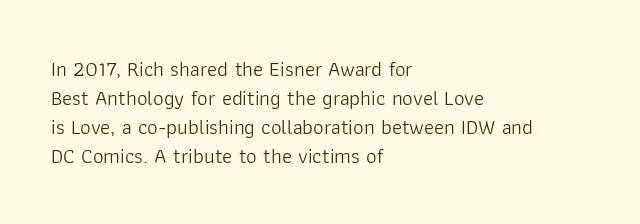
{"italic": "no", "bold": "no", "underline": "no", "align": "left", "line_spacing": "normal", "line_spacing_ratio": 1.38, "letter_spacing": "normal", "letter_spacing_em": 0.0, "glyph_px": 21}
